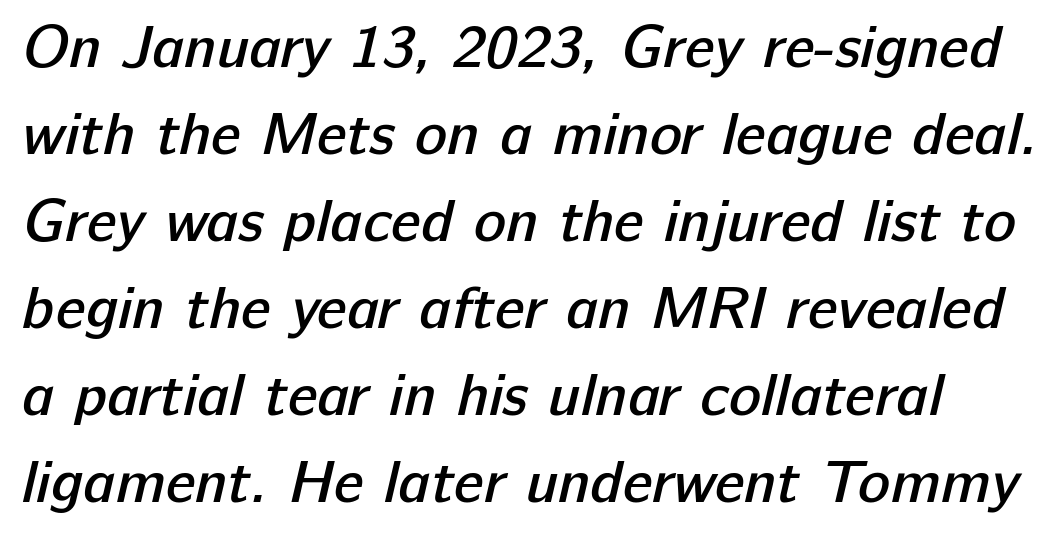
{"serif": "no", "bold": "semi", "weight": "semibold", "width": "normal", "stroke_contrast": "low", "x_height": "medium", "monospaced": "no", "underline": "no", "line_spacing": "normal", "line_spacing_ratio": 1.45, "letter_spacing": "normal", "letter_spacing_em": 0.0, "glyph_px": 60}
